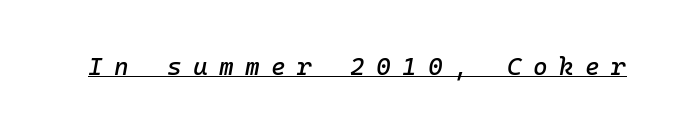
The image shows 25 px text type, italic (leaning right); set unusually wide letter spacing (+0.46 em), underlined.
